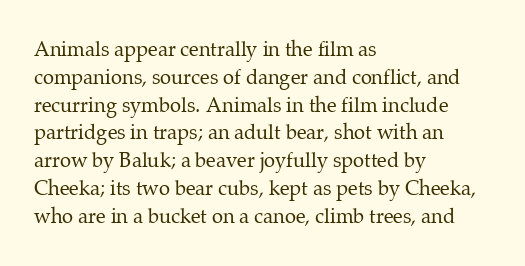
Nothing heavy about these letters — not bold at all. Compared with a centered layout, this one pins lines to the left instead. Spacing between characters is what you'd get straight out of the box. Posture: vertical. Anything drawn beneath the words? Only blank space.
